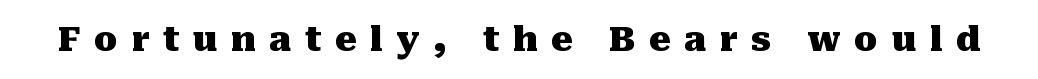
The image shows 34 px heavy serif type, upright; set unusually wide letter spacing (+0.4 em), not underlined; medium stroke contrast and a medium x-height.
